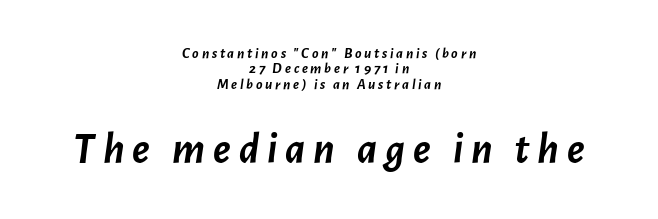
{"italic": "yes", "lean": "right", "slant_degrees": 7, "bold": "yes", "weight": "semibold", "width": "normal", "stroke_contrast": "low", "x_height": "medium", "monospaced": "no", "underline": "no", "align": "center", "line_spacing": "tight", "line_spacing_ratio": 1.02, "larger_block": "second", "size_ratio": 2.93, "glyph_px": 44}
